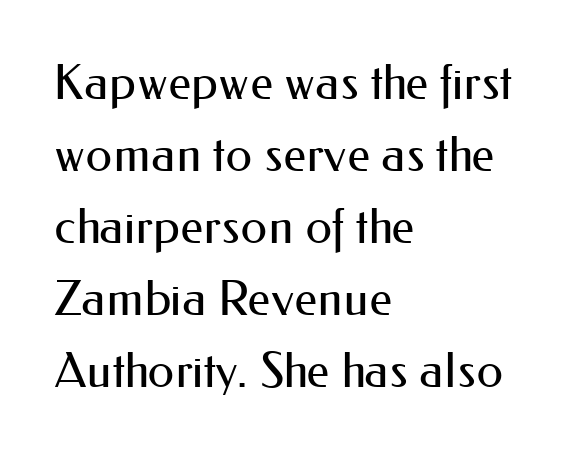
{"serif": "no", "italic": "no", "bold": "no", "weight": "regular", "width": "normal", "stroke_contrast": "medium", "x_height": "small", "monospaced": "no", "underline": "no", "align": "left", "line_spacing": "normal", "line_spacing_ratio": 1.5, "letter_spacing": "normal", "letter_spacing_em": 0.0, "glyph_px": 48}
